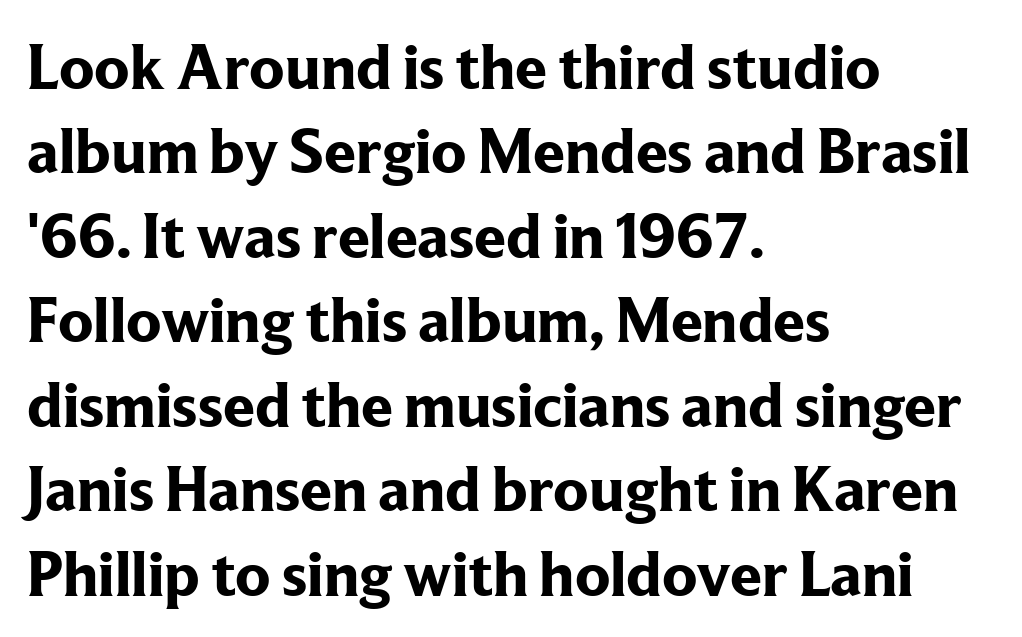
Q: Is the text bold? A: Yes.
Q: Is the text italic (slanted)? A: No, it is upright.
Q: Is the typeface a serif or a sans-serif typeface? A: Serif.
Q: Is the text underlined? A: No.
Q: How is the paragraph aligned? A: Left-aligned.
Q: Is the spacing between letters normal or unusually wide? A: Normal.
Q: Is the spacing between lines tight, normal or loose? A: Normal.
Q: Width (condensed, normal, or wide)? A: Normal.
Q: Stroke contrast? A: Low.
Q: x-height? A: Medium.
Q: Monospaced? A: No.
